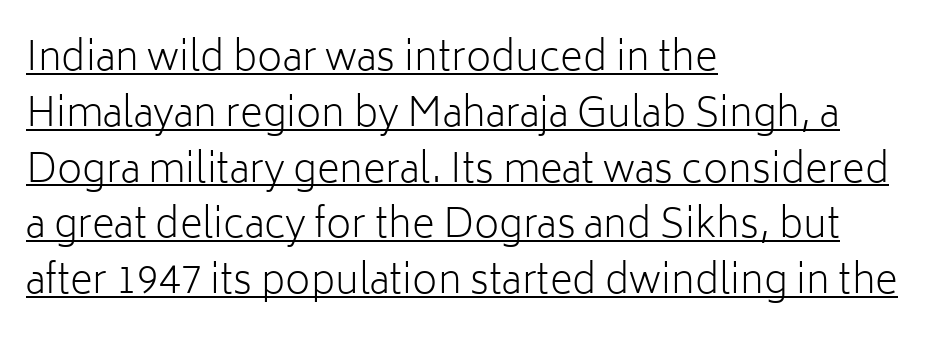
The image shows 39 px light sans-serif type, upright; set left-aligned, normal line spacing (1.43x), normal letter spacing, underlined; low stroke contrast and a medium x-height.
